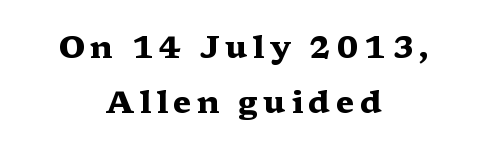
The image shows 31 px heavy, wide serif type, upright; set centered, line spacing 1.79x, not underlined; medium stroke contrast and a medium x-height.
